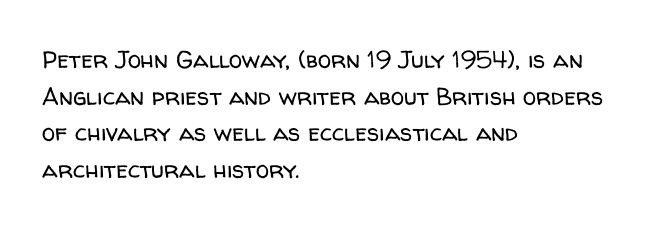
Standard letterfit; no display-style spreading of the glyphs. No chunkiness to these letters — they're not bold. This is roman type, the default non-slanted kind. Does the copy run flush right? No — it runs flush left.
